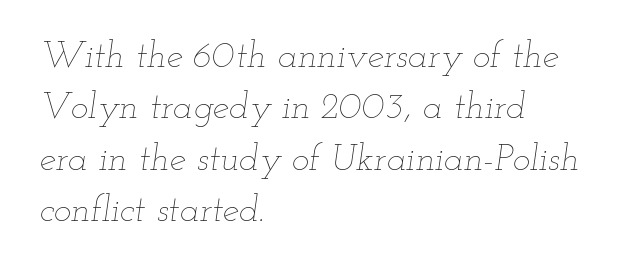
Whoever set this chose a conventional vertical rhythm. Italic: yes, the glyphs are oblique. Weight: not bold — regular or lighter. Tracking value appears to be zero — textbook default spacing. Glance below the letters and you will spot only blank space. Leftover space on each line is placed entirely after the last word.
